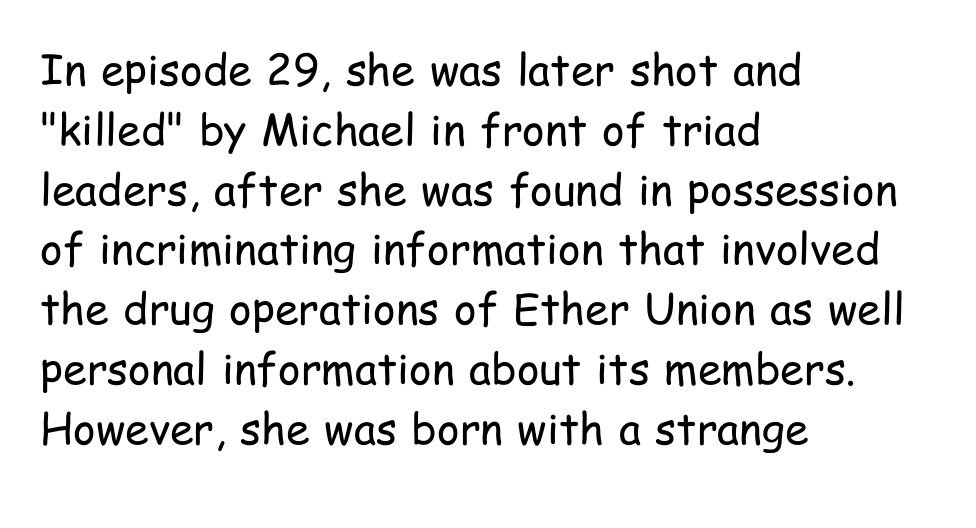
{"serif": "no", "italic": "no", "bold": "no", "weight": "regular", "width": "condensed", "stroke_contrast": "low", "x_height": "medium", "monospaced": "no", "underline": "no", "align": "left", "line_spacing": "normal", "line_spacing_ratio": 1.39, "letter_spacing": "normal", "letter_spacing_em": 0.0, "glyph_px": 43}
